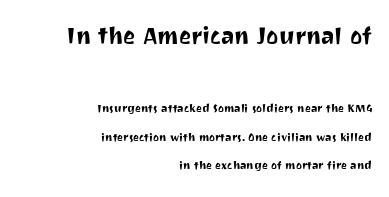
{"serif": "no", "italic": "no", "width": "normal", "stroke_contrast": "medium", "x_height": "medium", "monospaced": "no", "underline": "no", "align": "right", "line_spacing": "loose", "line_spacing_ratio": 2.04, "letter_spacing": "normal", "letter_spacing_em": 0.0, "larger_block": "first", "size_ratio": 2.07, "glyph_px": 29}
